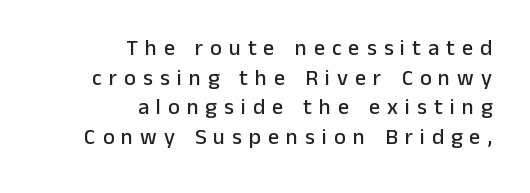
{"italic": "no", "underline": "no", "align": "right", "line_spacing": "normal", "line_spacing_ratio": 1.35, "letter_spacing": "wide", "letter_spacing_em": 0.32, "glyph_px": 22}
